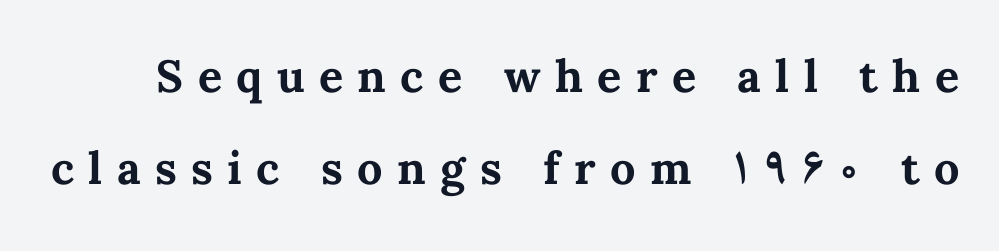
{"italic": "no", "bold": "yes", "weight": "bold", "width": "normal", "stroke_contrast": "medium", "x_height": "medium", "monospaced": "no", "underline": "no", "line_spacing": "loose", "line_spacing_ratio": 2.04, "letter_spacing": "wide", "letter_spacing_em": 0.32, "glyph_px": 45}
